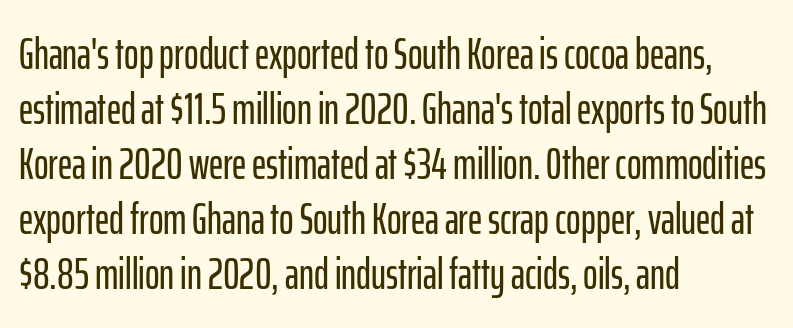
{"serif": "no", "italic": "no", "width": "condensed", "stroke_contrast": "low", "x_height": "medium", "monospaced": "no", "underline": "no", "align": "left", "line_spacing": "normal", "line_spacing_ratio": 1.25, "letter_spacing": "normal", "letter_spacing_em": 0.0, "glyph_px": 44}
